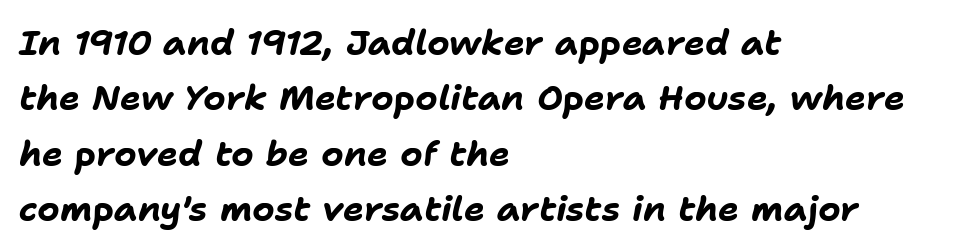
Q: Is the text bold? A: Yes.
Q: Is the text italic (slanted)? A: Yes, it leans right by about 11 degrees.
Q: Is the text underlined? A: No.
Q: How is the paragraph aligned? A: Left-aligned.
Q: Is the spacing between letters normal or unusually wide? A: Normal.
Q: Is the spacing between lines tight, normal or loose? A: Normal.
Q: Width (condensed, normal, or wide)? A: Normal.
Q: Stroke contrast? A: Low.
Q: x-height? A: Medium.
Q: Monospaced? A: No.
